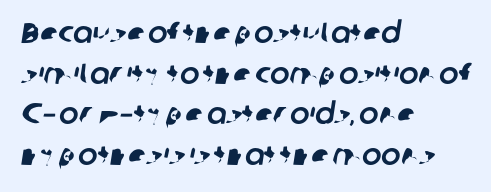
The image shows 29 px sans-serif type; set left-aligned, normal line spacing (1.4x), normal letter spacing, not underlined; low stroke contrast and a medium x-height.
